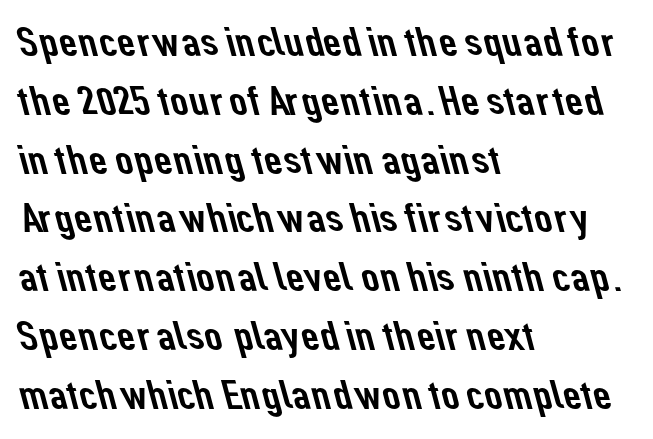
This rendering features lettering with no underline. Between one letter and the next there's only the usual sliver of space. Each letter's strokes conclude bluntly, with no projecting serifs. Spacing verdict: proportional, widths tailored to each character.
